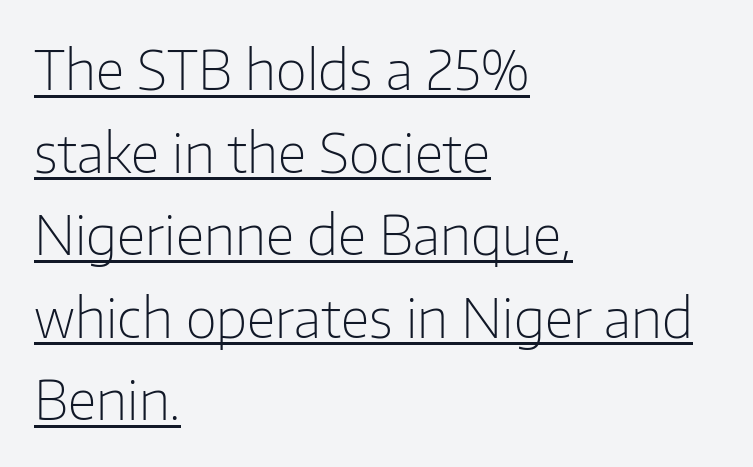
{"serif": "no", "italic": "no", "bold": "no", "weight": "light", "width": "normal", "stroke_contrast": "low", "x_height": "medium", "monospaced": "no", "underline": "yes", "align": "left", "line_spacing": "normal", "line_spacing_ratio": 1.53, "letter_spacing": "normal", "letter_spacing_em": 0.0, "glyph_px": 54}
